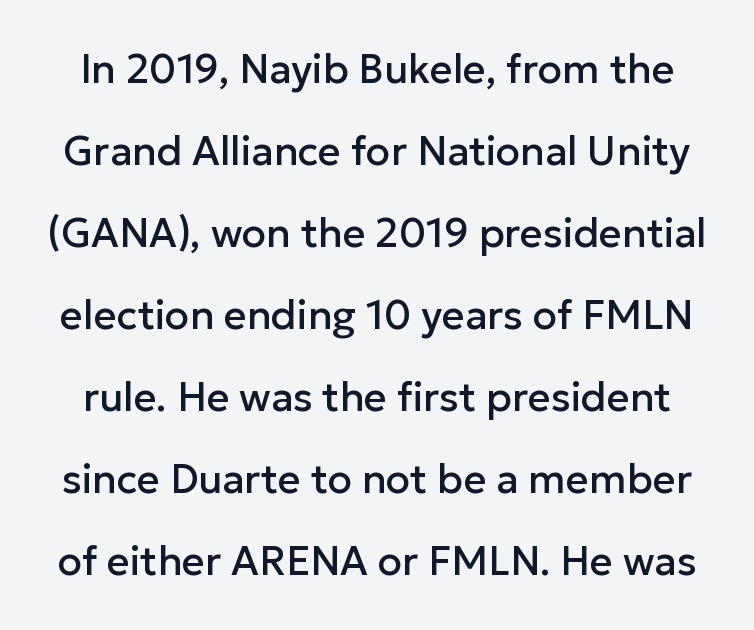
The image shows 40 px sans-serif type, upright; set loose line spacing (2.05x), normal letter spacing, not underlined; low stroke contrast and a medium x-height.
